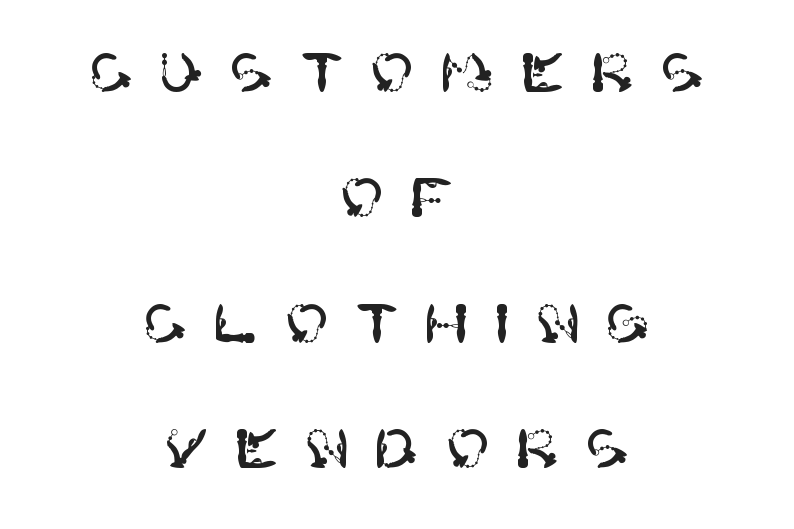
Q: Is the text italic (slanted)? A: No, it is upright.
Q: Is the typeface a serif or a sans-serif typeface? A: Sans-serif.
Q: Is the text underlined? A: No.
Q: How is the paragraph aligned? A: Centered.
Q: Is the spacing between letters normal or unusually wide? A: Unusually wide.
Q: Is the spacing between lines tight, normal or loose? A: Loose.
Q: Width (condensed, normal, or wide)? A: Normal.
Q: Stroke contrast? A: High.
Q: x-height? A: Large.
